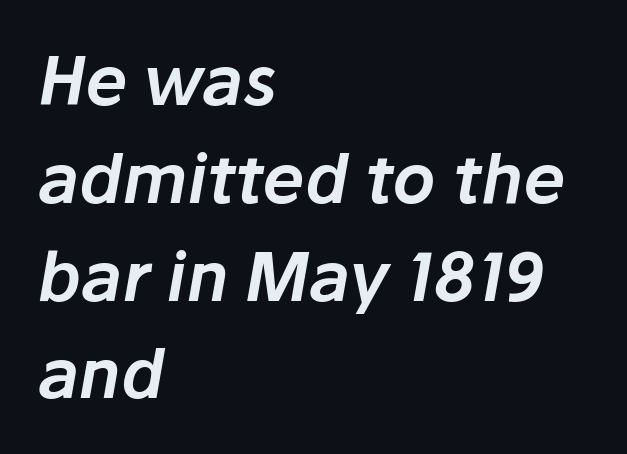
Normally led — the rows are evenly, conventionally spaced. Descenders hang freely into open space. The text carries the slant typical of an italic or oblique font. The line texture is even and compact thanks to regular tracking. Alignment: flush left.
